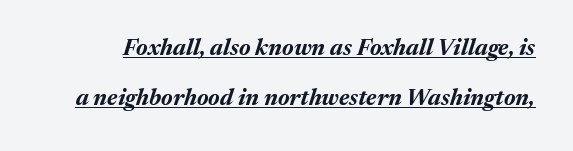
{"italic": "yes", "lean": "right", "slant_degrees": 17, "bold": "yes", "underline": "yes", "line_spacing": "loose", "line_spacing_ratio": 2.18, "letter_spacing": "normal", "letter_spacing_em": 0.0, "glyph_px": 23}
